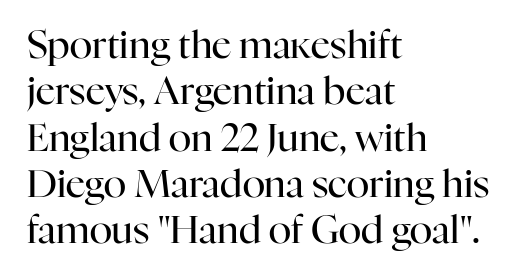
{"serif": "yes", "italic": "no", "bold": "no", "weight": "regular", "width": "normal", "stroke_contrast": "high", "x_height": "medium", "monospaced": "no", "underline": "no", "align": "left", "line_spacing_ratio": 1.22, "letter_spacing": "normal", "letter_spacing_em": 0.0, "glyph_px": 38}
